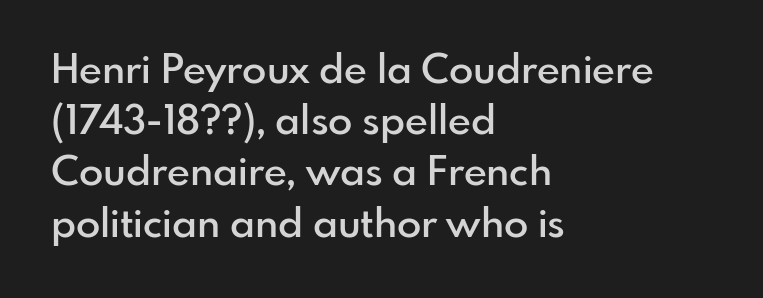
{"serif": "no", "italic": "no", "bold": "semi", "weight": "semibold", "width": "normal", "stroke_contrast": "low", "x_height": "small", "monospaced": "no", "underline": "no", "align": "left", "line_spacing": "normal", "line_spacing_ratio": 1.28, "letter_spacing": "normal", "letter_spacing_em": 0.0, "glyph_px": 40}
